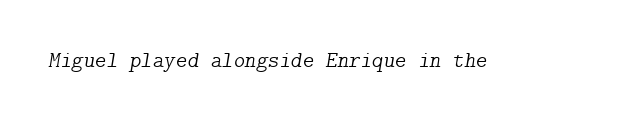
Unmarked baselines from the first word to the last. The font sits on the lighter half of the weight spectrum, regular included. Characters are canted at an angle relative to the baseline's perpendicular. Caption: standard tracking, unaltered.
